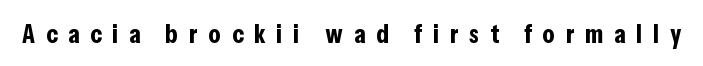
{"italic": "no", "bold": "yes", "underline": "no", "letter_spacing": "wide", "letter_spacing_em": 0.4, "glyph_px": 27}
